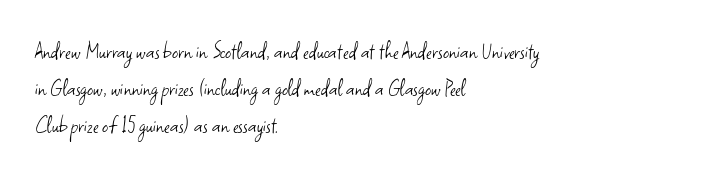
Q: Is the text bold? A: No.
Q: Is the text italic (slanted)? A: Yes.
Q: Is the text underlined? A: No.
Q: How is the paragraph aligned? A: Left-aligned.
Q: Is the spacing between letters normal or unusually wide? A: Normal.
Q: Is the spacing between lines tight, normal or loose? A: Normal.
